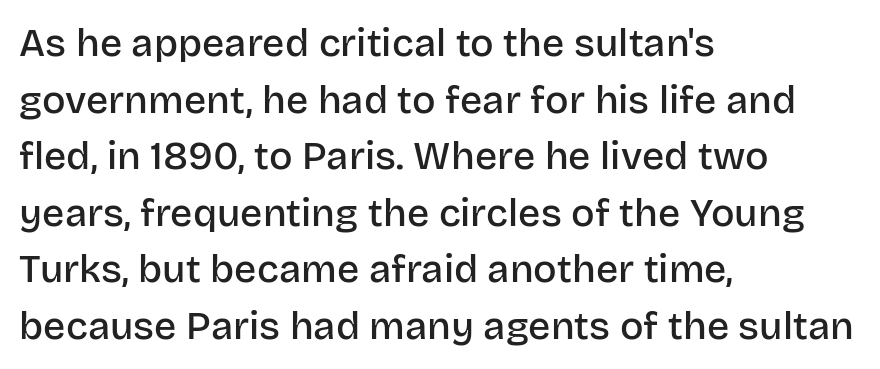
The image shows 39 px semibold sans-serif type, upright; set left-aligned, normal line spacing (1.45x), normal letter spacing, not underlined; low stroke contrast and a large x-height.
